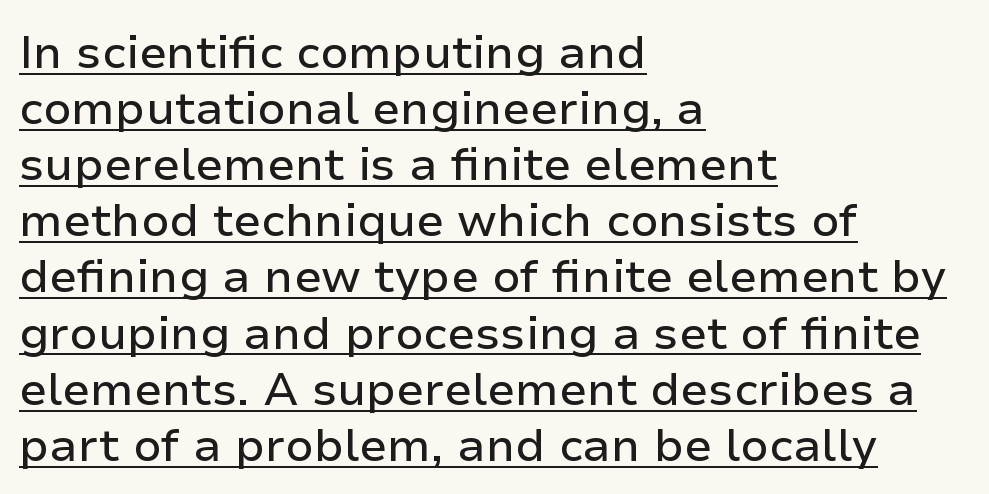
{"serif": "no", "italic": "no", "width": "normal", "stroke_contrast": "low", "x_height": "medium", "monospaced": "no", "underline": "yes", "align": "left", "line_spacing_ratio": 1.22, "letter_spacing": "normal", "letter_spacing_em": 0.0, "glyph_px": 46}
